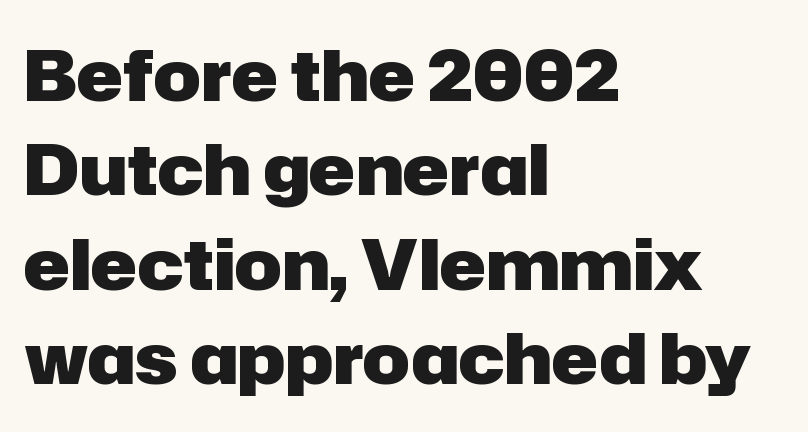
{"serif": "no", "italic": "no", "bold": "yes", "weight": "heavy", "width": "normal", "stroke_contrast": "low", "x_height": "medium", "monospaced": "no", "underline": "no", "align": "left", "line_spacing": "normal", "line_spacing_ratio": 1.35, "letter_spacing": "normal", "letter_spacing_em": 0.0, "glyph_px": 70}
